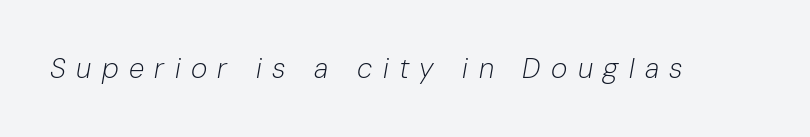
{"italic": "yes", "lean": "right", "slant_degrees": 10, "bold": "no", "weight": "light", "width": "normal", "stroke_contrast": "low", "x_height": "medium", "monospaced": "no", "underline": "no", "letter_spacing": "wide", "letter_spacing_em": 0.37, "glyph_px": 28}
